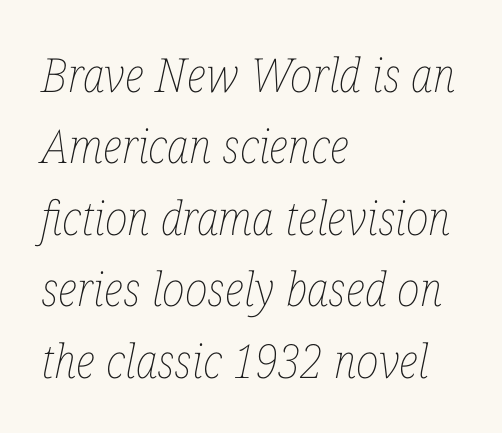
The image shows 47 px thin, condensed type, italic (leaning right); set left-aligned, normal line spacing (1.52x), normal letter spacing, not underlined; low stroke contrast and a medium x-height.
